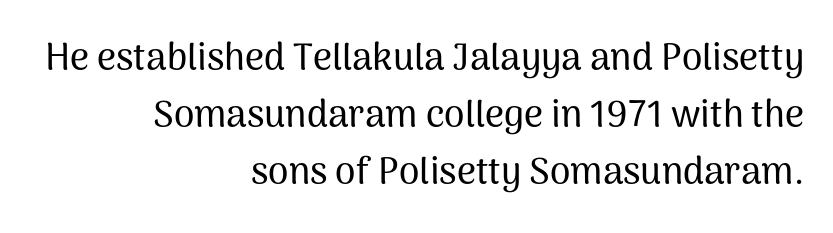
Q: Is the text italic (slanted)? A: No, it is upright.
Q: Is the typeface a serif or a sans-serif typeface? A: Sans-serif.
Q: Is the text underlined? A: No.
Q: How is the paragraph aligned? A: Right-aligned.
Q: Is the spacing between letters normal or unusually wide? A: Normal.
Q: Is the spacing between lines tight, normal or loose? A: Normal.
Q: Width (condensed, normal, or wide)? A: Normal.
Q: Stroke contrast? A: Medium.
Q: x-height? A: Medium.
Q: Monospaced? A: No.
